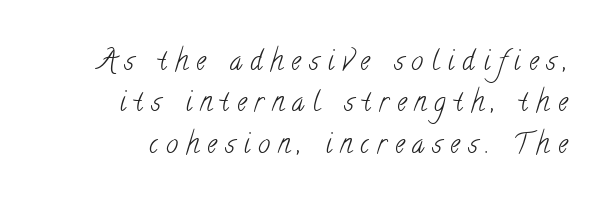
The designer left line spacing at the default. Any mark beneath the type? The region is blank. Weight class: somewhere from thin through regular. Spacing between characters has been opened up far beyond the box default.
